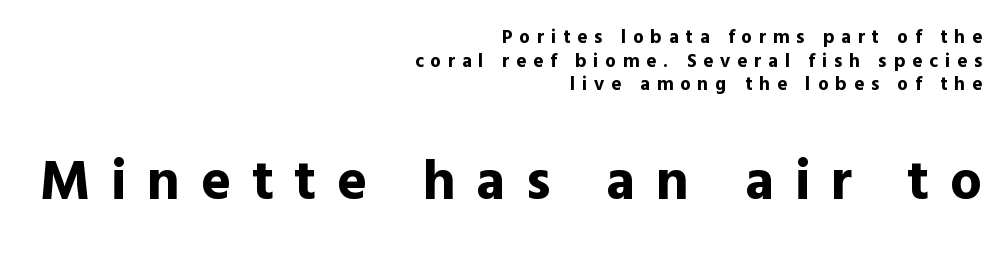
{"serif": "no", "italic": "no", "bold": "yes", "weight": "bold", "width": "normal", "x_height": "medium", "monospaced": "no", "underline": "no", "align": "right", "line_spacing": "normal", "line_spacing_ratio": 1.25, "letter_spacing": "wide", "letter_spacing_em": 0.36, "larger_block": "second", "size_ratio": 3.0, "glyph_px": 57}
